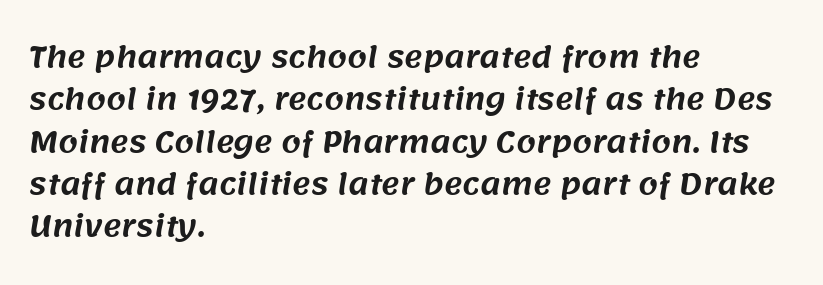
{"serif": "no", "width": "normal", "stroke_contrast": "medium", "x_height": "large", "monospaced": "no", "underline": "no", "align": "left", "line_spacing": "normal", "line_spacing_ratio": 1.51, "letter_spacing": "normal", "letter_spacing_em": 0.0, "glyph_px": 28}
